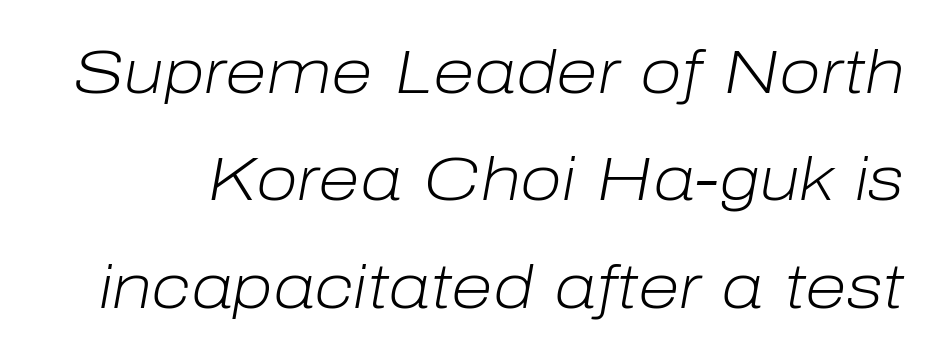
Each letter keeps its own natural width here, so spacing adapts to shape. Looking at the ascenders, they clearly lean. Each stroke keeps to a modest, everyday thickness or less. The space directly below the letters is spotless.
